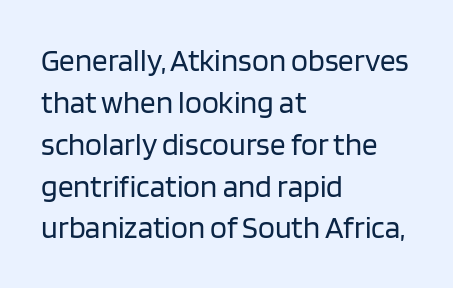
Q: Is the text bold? A: No.
Q: Is the text italic (slanted)? A: No, it is upright.
Q: Is the typeface a serif or a sans-serif typeface? A: Sans-serif.
Q: Is the text underlined? A: No.
Q: How is the paragraph aligned? A: Left-aligned.
Q: Is the spacing between letters normal or unusually wide? A: Normal.
Q: Is the spacing between lines tight, normal or loose? A: Normal.
Q: Width (condensed, normal, or wide)? A: Normal.
Q: Stroke contrast? A: Low.
Q: x-height? A: Large.
Q: Monospaced? A: No.
